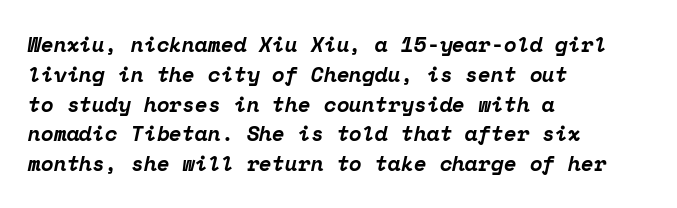
Casual observation: everything's shoved over to the left. Rendered with sloped, italic letterforms. Reading down the column, the eye jumps a familiar distance to each next line. Words appear dense and cohesive because spacing is normal. Typographic density is high because the face is bold.
